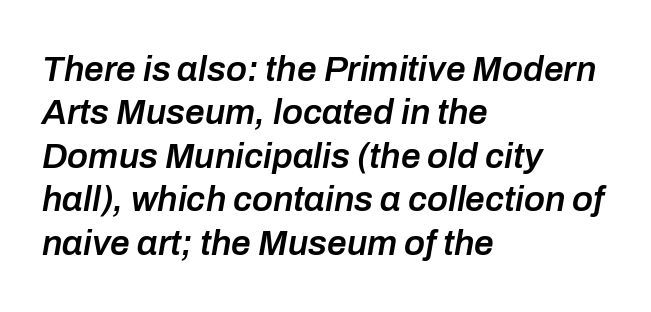
Q: Is the text bold? A: Semi-bold.
Q: Is the text italic (slanted)? A: Yes, it leans right by about 10 degrees.
Q: Is the text underlined? A: No.
Q: How is the paragraph aligned? A: Left-aligned.
Q: Is the spacing between letters normal or unusually wide? A: Normal.
Q: Width (condensed, normal, or wide)? A: Normal.
Q: Stroke contrast? A: Low.
Q: x-height? A: Medium.
Q: Monospaced? A: No.
